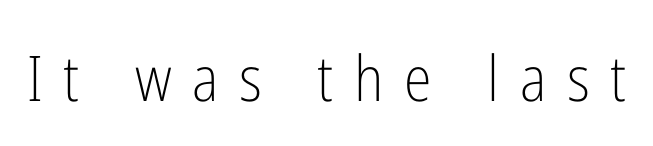
Q: Is the text bold? A: No.
Q: Is the text italic (slanted)? A: No, it is upright.
Q: Is the typeface a serif or a sans-serif typeface? A: Sans-serif.
Q: Is the text underlined? A: No.
Q: Is the spacing between letters normal or unusually wide? A: Unusually wide.
Q: Width (condensed, normal, or wide)? A: Condensed.
Q: Stroke contrast? A: Low.
Q: x-height? A: Medium.
Q: Monospaced? A: No.
